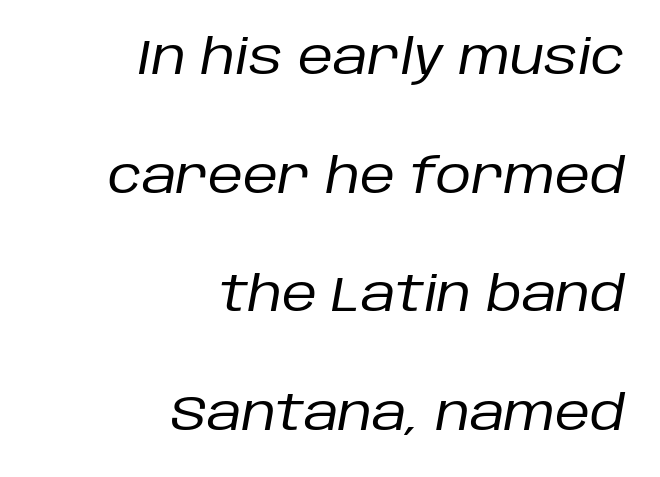
The image shows 49 px regular-weight type, italic (leaning right); set right-aligned, loose line spacing (2.42x), normal letter spacing, not underlined; low stroke contrast and a large x-height.
